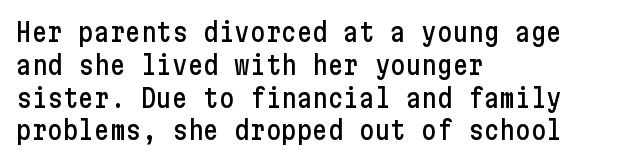
Each new line begins a customary step beneath the previous one. The passage shown is not underscored anywhere. Unlike italic type, these characters show no tilt at all. Casual observation: everything's shoved over to the left.
